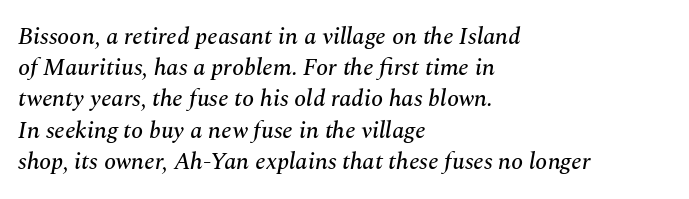
Q: Is the text italic (slanted)? A: Yes, it leans right by about 10 degrees.
Q: Is the text underlined? A: No.
Q: How is the paragraph aligned? A: Left-aligned.
Q: Is the spacing between letters normal or unusually wide? A: Normal.
Q: Is the spacing between lines tight, normal or loose? A: Normal.
